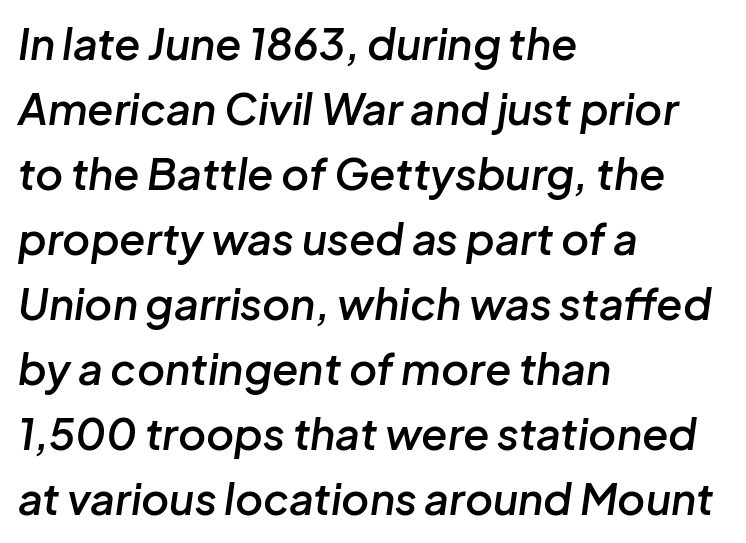
Q: Is the text bold? A: Semi-bold.
Q: Is the text italic (slanted)? A: Yes, it leans right by about 8 degrees.
Q: Is the text underlined? A: No.
Q: How is the paragraph aligned? A: Left-aligned.
Q: Is the spacing between letters normal or unusually wide? A: Normal.
Q: Is the spacing between lines tight, normal or loose? A: Normal.
Q: Width (condensed, normal, or wide)? A: Normal.
Q: Stroke contrast? A: Low.
Q: x-height? A: Medium.
Q: Monospaced? A: No.
